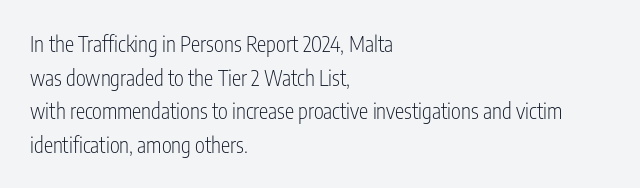
The font's upright variant was chosen for this text. Does the leading feel generous? No, just average. Letters rest on an invisible, unmarked baseline. Heft: none added — not bold. Typeset ragged right — the left edge is the straight one.
